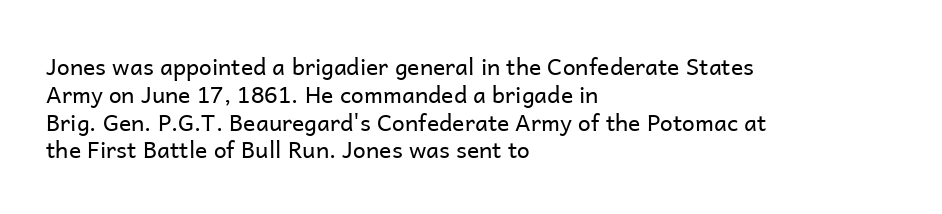
Italic: no, the glyphs are upright roman. Typeset ragged right — the left edge is the straight one. The gaps between neighbouring characters are ordinary and unremarkable. No letter is thick-stroked: the sample isn't bold. Lines of text with bare space underneath.
